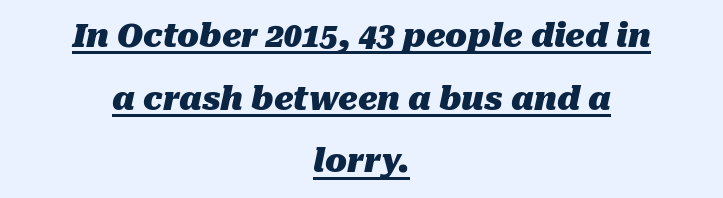
Heft: maximum for text — a bold. A typesetter would call this proportional, since set widths differ per character. How would I describe the line gaps? Wide and relaxed. Visually the block forms a symmetrical silhouette, jagged on both flanks.
